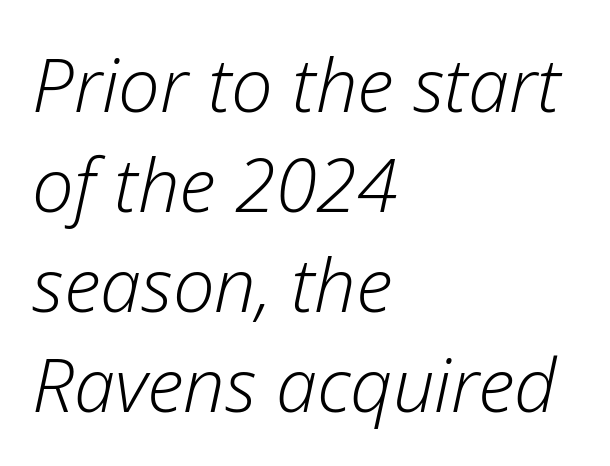
{"italic": "yes", "lean": "right", "slant_degrees": 12, "bold": "no", "weight": "light", "width": "normal", "stroke_contrast": "low", "x_height": "medium", "monospaced": "no", "underline": "no", "align": "left", "line_spacing": "normal", "line_spacing_ratio": 1.35, "letter_spacing": "normal", "letter_spacing_em": 0.0, "glyph_px": 74}
